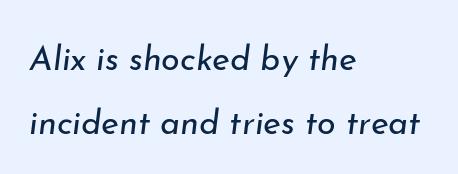
{"italic": "yes", "lean": "right", "slant_degrees": 7, "bold": "no", "weight": "regular", "width": "normal", "stroke_contrast": "low", "x_height": "small", "monospaced": "no", "underline": "no", "align": "left", "line_spacing_ratio": 1.88, "letter_spacing": "normal", "letter_spacing_em": 0.0, "glyph_px": 34}
